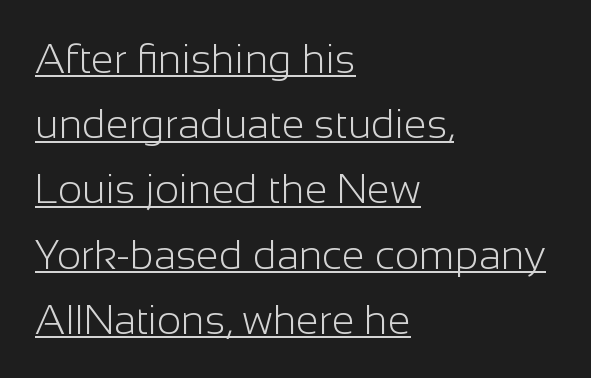
Q: Is the text bold? A: No.
Q: Is the text italic (slanted)? A: No, it is upright.
Q: Is the typeface a serif or a sans-serif typeface? A: Sans-serif.
Q: Is the text underlined? A: Yes.
Q: How is the paragraph aligned? A: Left-aligned.
Q: Is the spacing between letters normal or unusually wide? A: Normal.
Q: Is the spacing between lines tight, normal or loose? A: Normal.
Q: Width (condensed, normal, or wide)? A: Normal.
Q: Stroke contrast? A: Low.
Q: x-height? A: Medium.
Q: Monospaced? A: No.
